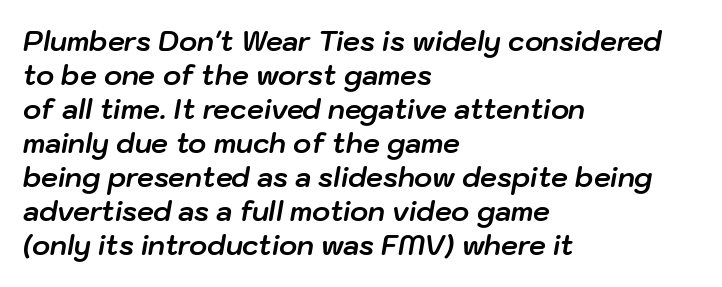
Q: Is the text bold? A: Yes.
Q: Is the text italic (slanted)? A: Yes, it leans right by about 10 degrees.
Q: Is the text underlined? A: No.
Q: How is the paragraph aligned? A: Left-aligned.
Q: Is the spacing between letters normal or unusually wide? A: Normal.
Q: Is the spacing between lines tight, normal or loose? A: Normal.
